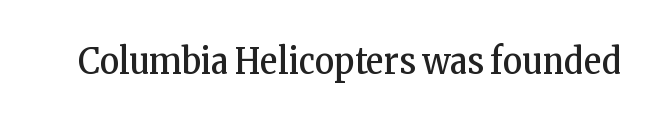
Students, note that the glyphs here touch the page at normal intervals. Descenders hang freely into open space. It's the straight-up-and-down kind of type. Each letter keeps its own natural width here, so spacing adapts to shape. A light-to-regular cut is what we see here. The face used here is seriffed, in the tradition of book romans.
